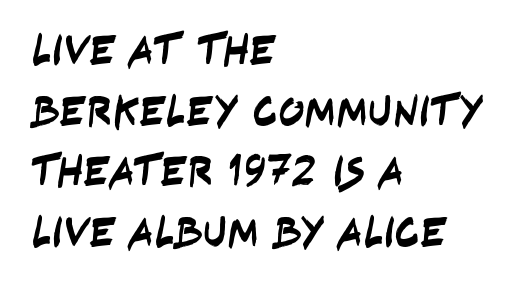
Descenders are the only things crossing below the line. Teacher's note: observe the even left margin — that is flush-left alignment. Students, note that the glyphs here touch the page at normal intervals. Interline gaps are of average width in this sample. Note: no serifs on the glyphs.
